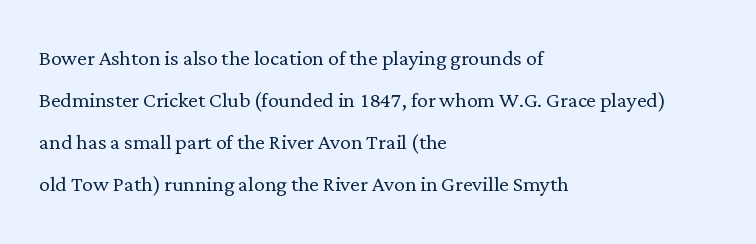
Q: Is the text bold? A: No.
Q: Is the text italic (slanted)? A: No, it is upright.
Q: Is the text underlined? A: No.
Q: How is the paragraph aligned? A: Left-aligned.
Q: Is the spacing between letters normal or unusually wide? A: Normal.
Q: Is the spacing between lines tight, normal or loose? A: Normal.
